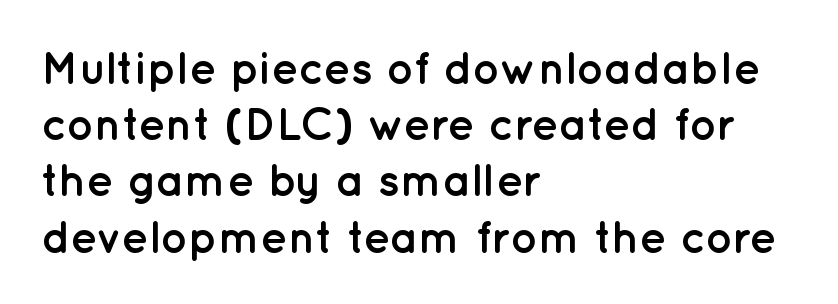
A typesetter would call this proportional, since set widths differ per character. Any mark beneath the type? The region is blank. These lines sit exactly where default settings would place them. The lettering stays uniformly vertical, giving the passage a roman look. Line starts are locked; line ends wander. Strong, thick strokes mark this as bold type.
